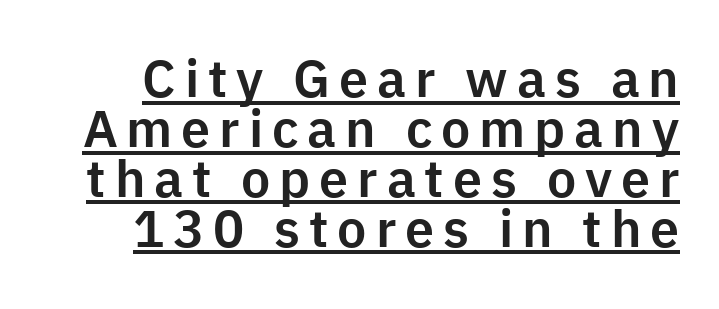
Q: Is the text italic (slanted)? A: No, it is upright.
Q: Is the typeface a serif or a sans-serif typeface? A: Sans-serif.
Q: Is the text underlined? A: Yes.
Q: Is the spacing between lines tight, normal or loose? A: Tight.
Q: Width (condensed, normal, or wide)? A: Normal.
Q: Stroke contrast? A: Low.
Q: x-height? A: Medium.
Q: Monospaced? A: No.
